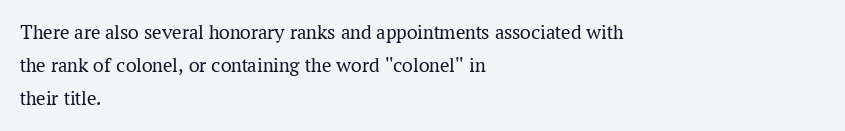
The face looks like a standard text weight, possibly lighter. Short and long lines alike share a common starting point at left. Vertically, the passage feels balanced, rows spaced as you'd expect. A bare baseline throughout the passage. Here the glyphs are tracked normally, forming tight word shapes.
